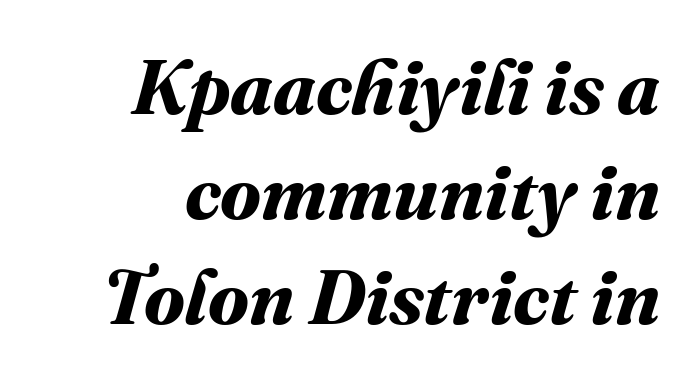
The image shows 76 px bold type; set normal line spacing (1.38x), normal letter spacing, not underlined; medium stroke contrast and a medium x-height.
